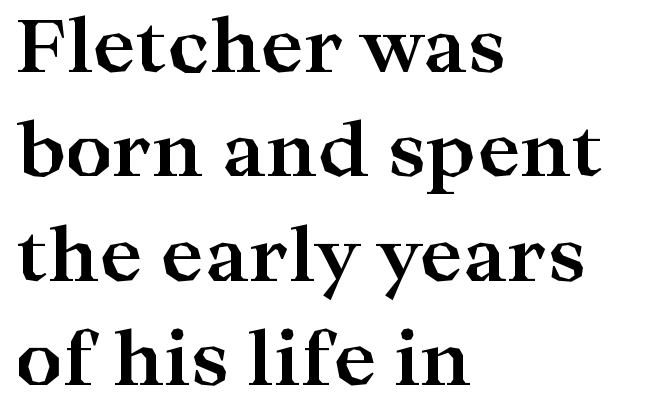
{"serif": "yes", "italic": "no", "bold": "yes", "weight": "bold", "width": "wide", "stroke_contrast": "high", "x_height": "medium", "monospaced": "no", "underline": "no", "align": "left", "line_spacing": "normal", "line_spacing_ratio": 1.43, "letter_spacing": "normal", "letter_spacing_em": 0.0, "glyph_px": 73}
